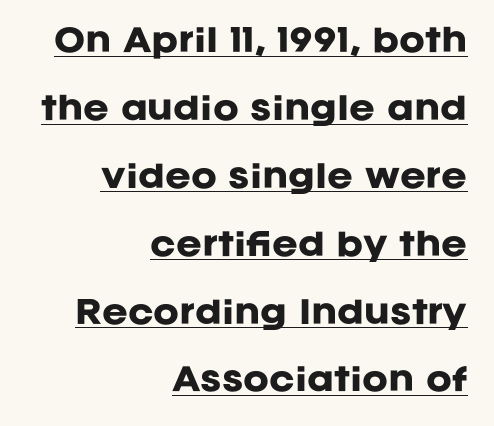
The image shows 31 px heavy sans-serif type, upright; set right-aligned, loose line spacing (2.19x), normal letter spacing, underlined; low stroke contrast and a large x-height.
